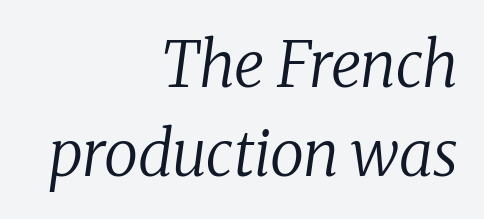
Old-style or modern, the face here clearly has serifs. Characters are canted at an angle relative to the baseline's perpendicular. A clean baseline with only descenders dipping below it. Nothing heavy about these letters — not bold at all.
